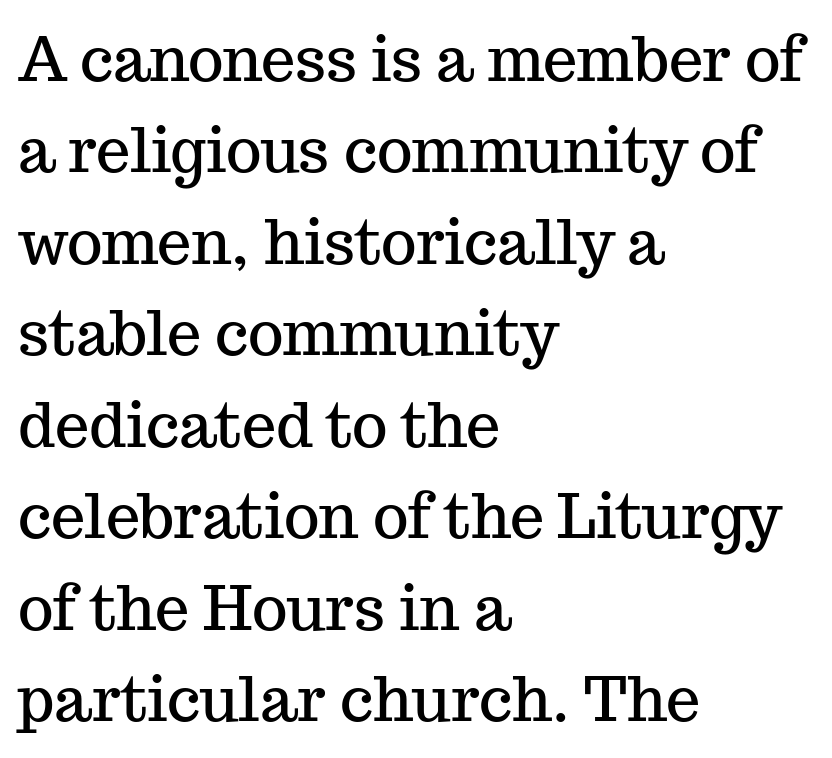
Q: Is the text italic (slanted)? A: No, it is upright.
Q: Is the typeface a serif or a sans-serif typeface? A: Serif.
Q: Is the text underlined? A: No.
Q: How is the paragraph aligned? A: Left-aligned.
Q: Is the spacing between letters normal or unusually wide? A: Normal.
Q: Is the spacing between lines tight, normal or loose? A: Normal.
Q: Width (condensed, normal, or wide)? A: Normal.
Q: Stroke contrast? A: Medium.
Q: x-height? A: Medium.
Q: Monospaced? A: No.
